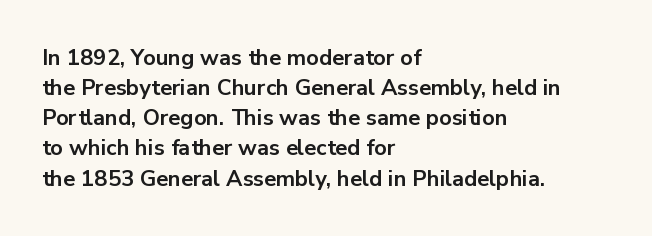
The image shows 22 px bold type, upright; set left-aligned, normal line spacing (1.37x), normal letter spacing, not underlined.
